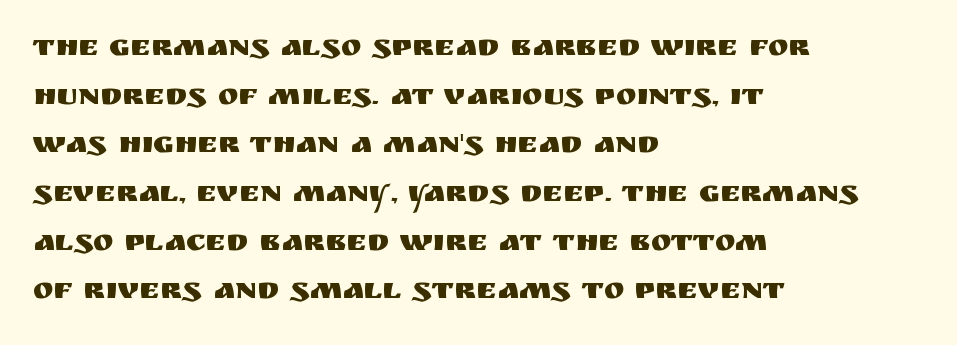
Examine the stroke ends and you'll find no serifs. Every character sits straight up, as roman type does. Underlining? Definitely not there. Inter-character spacing is left at the font's built-in metrics. Think of a printed novel: that variable character pitch is what you see here. What's the leading like? Ordinary, nothing unusual.
